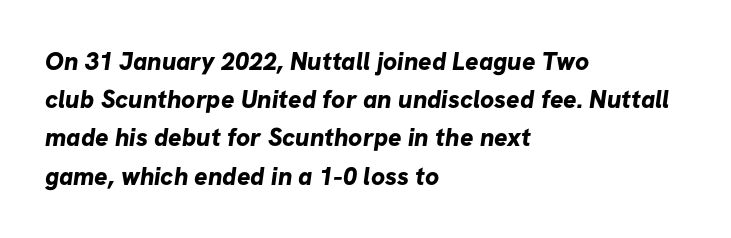
Q: Is the text bold? A: Yes.
Q: Is the text underlined? A: No.
Q: How is the paragraph aligned? A: Left-aligned.
Q: Is the spacing between letters normal or unusually wide? A: Normal.
Q: Is the spacing between lines tight, normal or loose? A: Normal.
